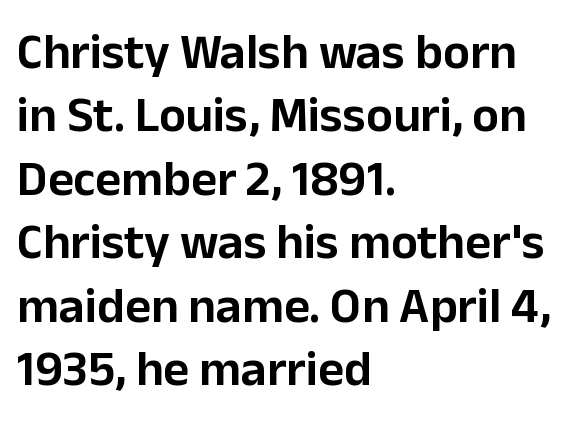
{"serif": "no", "italic": "no", "width": "normal", "stroke_contrast": "low", "x_height": "medium", "monospaced": "no", "underline": "no", "align": "left", "line_spacing": "normal", "line_spacing_ratio": 1.27, "letter_spacing": "normal", "letter_spacing_em": 0.0, "glyph_px": 50}
